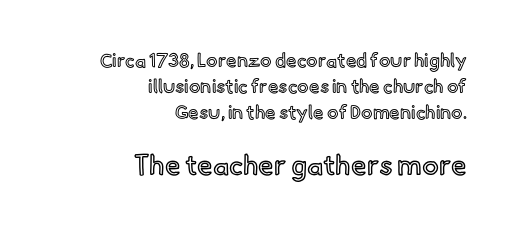
{"italic": "no", "width": "normal", "x_height": "small", "monospaced": "no", "underline": "no", "align": "right", "line_spacing": "normal", "line_spacing_ratio": 1.38, "letter_spacing": "normal", "letter_spacing_em": 0.0, "larger_block": "second", "size_ratio": 1.47, "glyph_px": 28}
